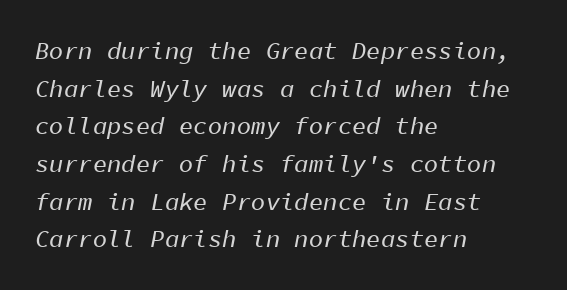
The text block is weighted toward the left margin, trailing off unevenly rightward. How would I describe the line gaps? Plain and ordinary. You could call the tracking neutral — neither tight nor loose. Posture: slanted. Quick note: underline off.
